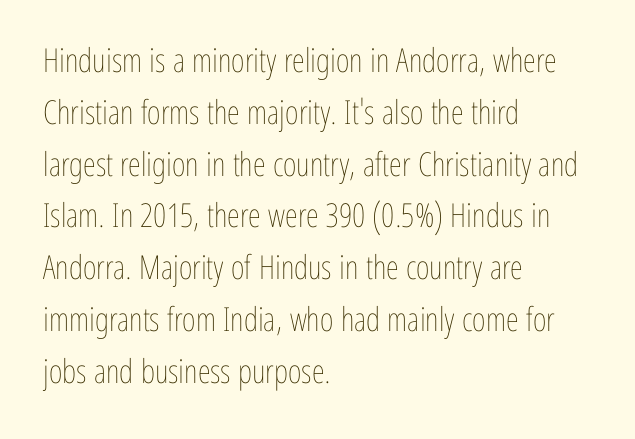
The image shows 33 px thin, condensed type, upright; set left-aligned, normal line spacing (1.57x), normal letter spacing, not underlined; low stroke contrast and a medium x-height.
